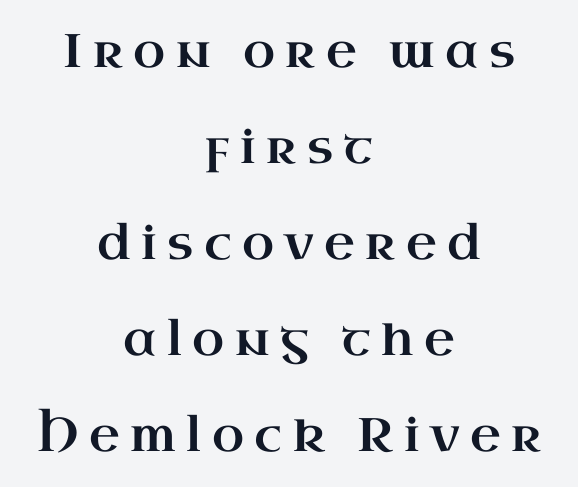
Q: Is the text italic (slanted)? A: No, it is upright.
Q: Is the typeface a serif or a sans-serif typeface? A: Serif.
Q: Is the text underlined? A: No.
Q: How is the paragraph aligned? A: Centered.
Q: Is the spacing between letters normal or unusually wide? A: Unusually wide.
Q: Is the spacing between lines tight, normal or loose? A: Loose.
Q: Width (condensed, normal, or wide)? A: Wide.
Q: Stroke contrast? A: High.
Q: x-height? A: Small.
Q: Monospaced? A: No.
